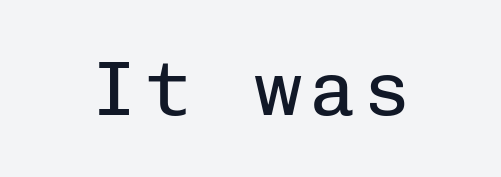
Q: Is the text bold? A: No.
Q: Is the text italic (slanted)? A: No, it is upright.
Q: Is the typeface a serif or a sans-serif typeface? A: Sans-serif.
Q: Is the text underlined? A: No.
Q: Width (condensed, normal, or wide)? A: Normal.
Q: Stroke contrast? A: Low.
Q: x-height? A: Medium.
Q: Monospaced? A: Yes.
